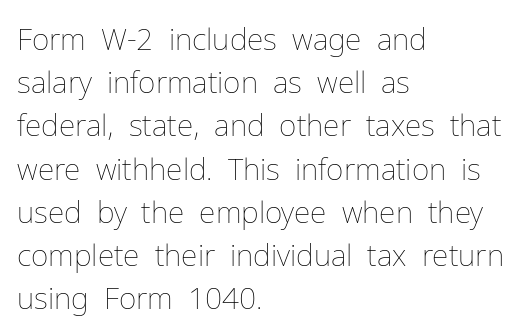
The image shows 30 px thin type, upright; set left-aligned, normal line spacing (1.44x), normal letter spacing, not underlined; low stroke contrast and a medium x-height.
